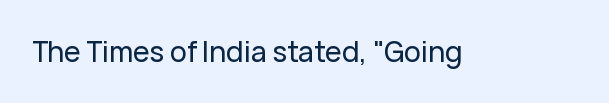
{"serif": "no", "italic": "no", "width": "normal", "stroke_contrast": "low", "x_height": "medium", "monospaced": "no", "underline": "no", "letter_spacing": "normal", "letter_spacing_em": 0.0, "glyph_px": 28}
